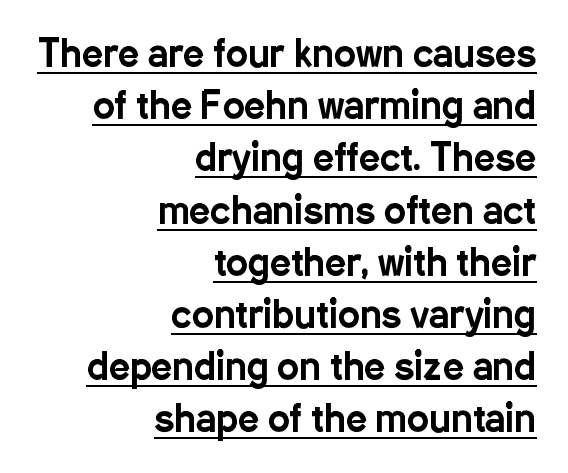
Note the varied advance widths — an 'i' is clearly narrower than an 'm'. Does a line run under the words? Yes, clearly. Notice how descenders clear the ascenders below comfortably — that's standard leading. Posture: vertical. The letterforms sit shoulder to shoulder at normal distance. Short and long lines alike share a common ending point at right.
